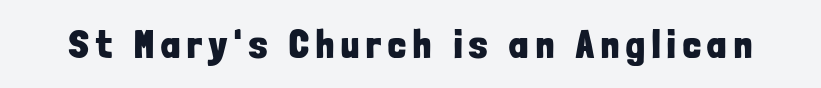
The image shows 40 px bold, condensed sans-serif type, upright; set not underlined; low stroke contrast and a medium x-height.
